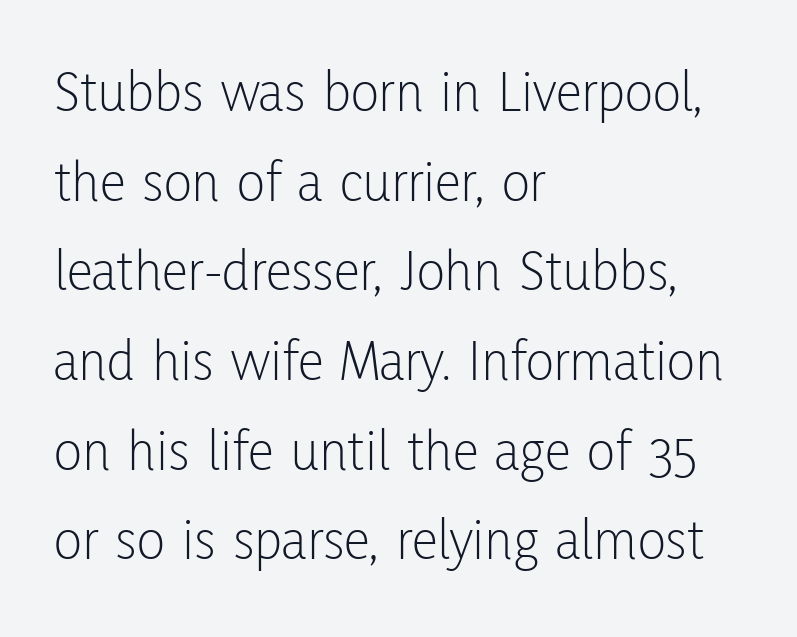
The image shows 59 px light, condensed sans-serif type, upright; set left-aligned, normal line spacing (1.52x), normal letter spacing, not underlined; low stroke contrast and a medium x-height.
